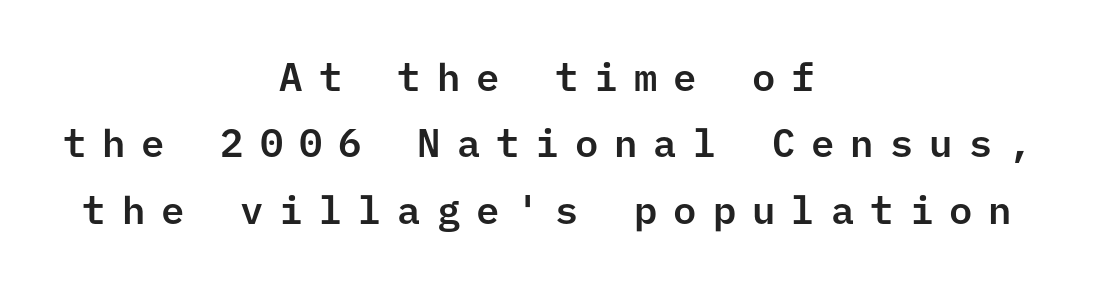
Serif or sans? Sans — the stroke terminals are bare. Which margin do the lines hug? Neither — every line sits in the middle. Whoever set this chose a conventional vertical rhythm. The lettering holds an erect, upright posture throughout. The letterforms stand isolated, each surrounded by extra space.
